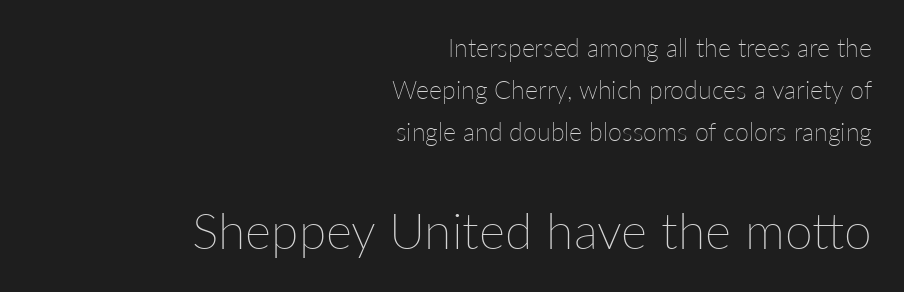
The image shows 50 px thin type, upright; set right-aligned, normal line spacing (1.69x), normal letter spacing, not underlined; the second (bottom) block is 2.0x larger; low stroke contrast and a medium x-height.
